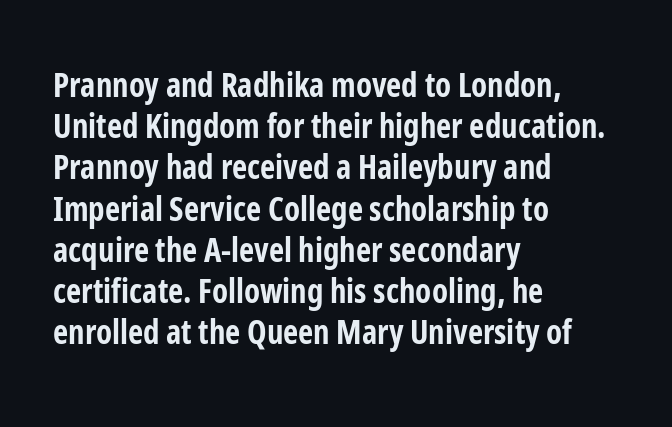
Horizontal bands of white between lines are of average thickness. Is there any slant? The stems are plumb. Inter-character spacing is left at the font's built-in metrics. Where is the straight margin? On the left.
